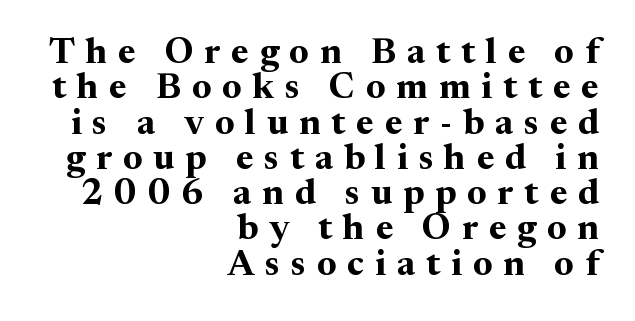
Q: Is the text bold? A: Yes.
Q: Is the text italic (slanted)? A: No, it is upright.
Q: Is the typeface a serif or a sans-serif typeface? A: Serif.
Q: Is the text underlined? A: No.
Q: How is the paragraph aligned? A: Right-aligned.
Q: Is the spacing between letters normal or unusually wide? A: Unusually wide.
Q: Is the spacing between lines tight, normal or loose? A: Tight.
Q: Width (condensed, normal, or wide)? A: Normal.
Q: Stroke contrast? A: Medium.
Q: x-height? A: Medium.
Q: Monospaced? A: No.
